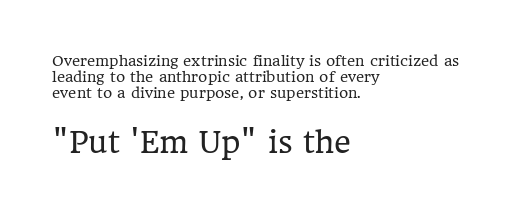
Q: Is the text bold? A: No.
Q: Is the text italic (slanted)? A: No, it is upright.
Q: Is the typeface a serif or a sans-serif typeface? A: Serif.
Q: Is the text underlined? A: No.
Q: How is the paragraph aligned? A: Left-aligned.
Q: Is the spacing between letters normal or unusually wide? A: Normal.
Q: Which block of text is set in a larger size, the first (top) or the second (bottom)? A: The second (bottom) one.
Q: Width (condensed, normal, or wide)? A: Normal.
Q: Stroke contrast? A: Low.
Q: x-height? A: Medium.
Q: Monospaced? A: No.
